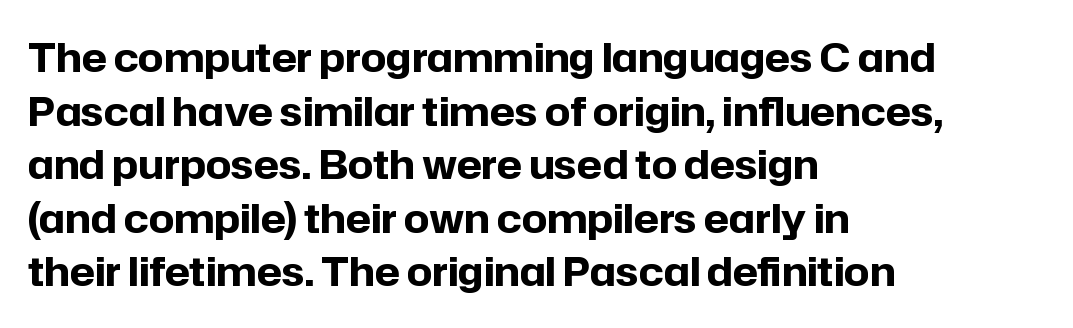
The gaps between neighbouring characters are ordinary and unremarkable. A dark, heavy texture on the line: the type is bold. Is this a fixed-width face? No — the glyphs have proportional, varying widths. A typesetter would mark this as roman, not italic.
